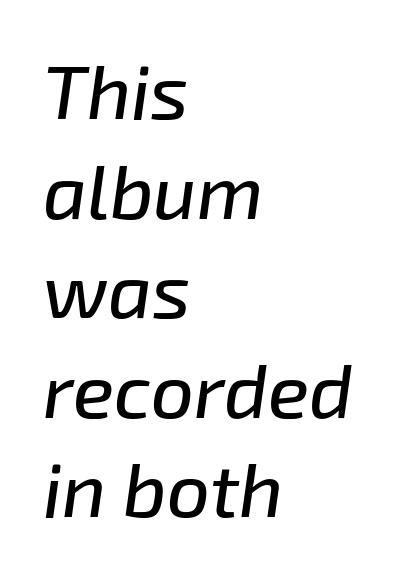
The image shows 76 px text type, italic (leaning right); set left-aligned, normal line spacing (1.31x), normal letter spacing, not underlined; low stroke contrast and a medium x-height.
